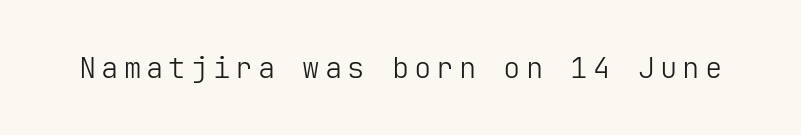
{"serif": "no", "italic": "no", "bold": "no", "weight": "light", "width": "normal", "stroke_contrast": "low", "x_height": "medium", "underline": "no", "glyph_px": 29}
